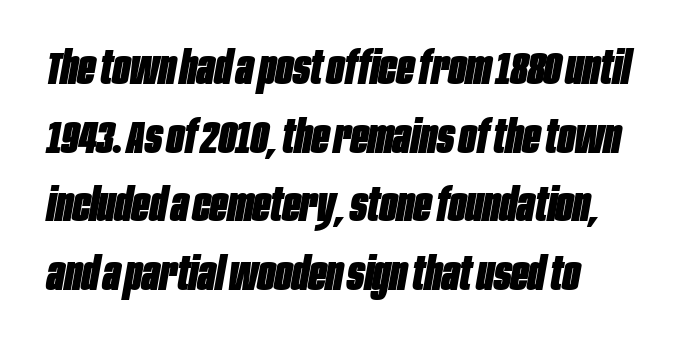
{"italic": "yes", "lean": "right", "slant_degrees": 10, "bold": "yes", "weight": "heavy", "width": "condensed", "stroke_contrast": "low", "x_height": "large", "monospaced": "no", "underline": "no", "align": "left", "line_spacing": "normal", "line_spacing_ratio": 1.49, "letter_spacing": "normal", "letter_spacing_em": 0.0, "glyph_px": 46}
